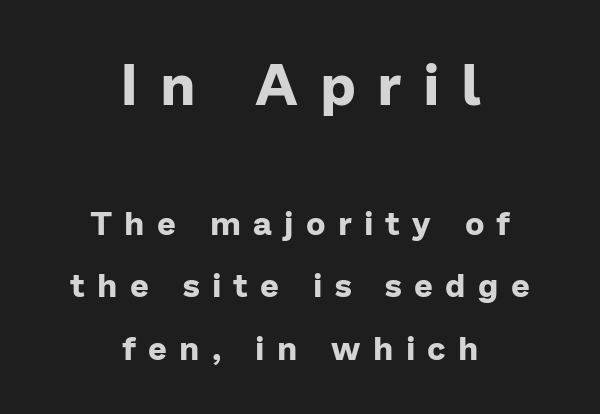
Larger block? The one above; the one below is distinctly smaller. The rendering uses natural spacing where letterforms have individual widths. The characters look thick and weighty, a clear bold. A roman cut, with each character standing at attention. The setting favours the middle, as headings and verse often do. Words appear elongated and porous because spacing is wide.
